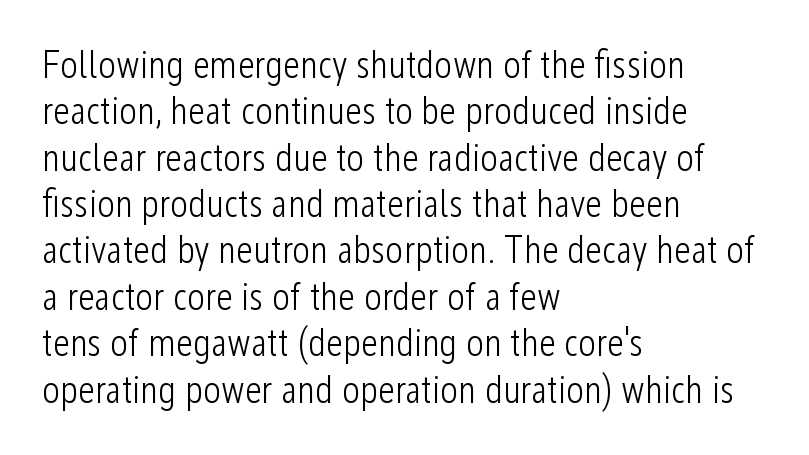
Q: Is the text bold? A: No.
Q: Is the text italic (slanted)? A: No, it is upright.
Q: Is the typeface a serif or a sans-serif typeface? A: Sans-serif.
Q: Is the text underlined? A: No.
Q: How is the paragraph aligned? A: Left-aligned.
Q: Is the spacing between letters normal or unusually wide? A: Normal.
Q: Width (condensed, normal, or wide)? A: Condensed.
Q: Stroke contrast? A: Low.
Q: x-height? A: Medium.
Q: Monospaced? A: No.
